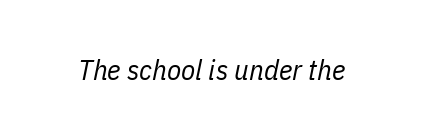
Q: Is the text bold? A: No.
Q: Is the text italic (slanted)? A: Yes, it leans right by about 11 degrees.
Q: Is the text underlined? A: No.
Q: Is the spacing between letters normal or unusually wide? A: Normal.
Q: Width (condensed, normal, or wide)? A: Condensed.
Q: Stroke contrast? A: Low.
Q: x-height? A: Medium.
Q: Monospaced? A: No.
